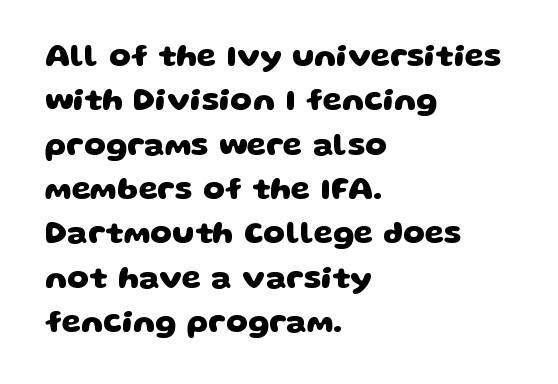
Q: Is the text bold? A: Yes.
Q: Is the typeface a serif or a sans-serif typeface? A: Sans-serif.
Q: Is the text underlined? A: No.
Q: How is the paragraph aligned? A: Left-aligned.
Q: Is the spacing between letters normal or unusually wide? A: Normal.
Q: Is the spacing between lines tight, normal or loose? A: Normal.
Q: Width (condensed, normal, or wide)? A: Wide.
Q: Stroke contrast? A: Low.
Q: x-height? A: Large.
Q: Monospaced? A: No.
